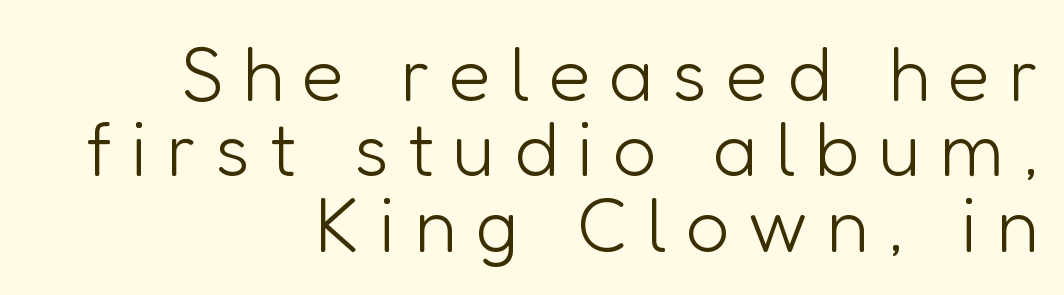
Q: Is the text bold? A: No.
Q: Is the text italic (slanted)? A: No, it is upright.
Q: Is the typeface a serif or a sans-serif typeface? A: Sans-serif.
Q: Is the text underlined? A: No.
Q: How is the paragraph aligned? A: Right-aligned.
Q: Is the spacing between letters normal or unusually wide? A: Unusually wide.
Q: Is the spacing between lines tight, normal or loose? A: Tight.
Q: Width (condensed, normal, or wide)? A: Normal.
Q: Stroke contrast? A: Low.
Q: x-height? A: Medium.
Q: Monospaced? A: No.
